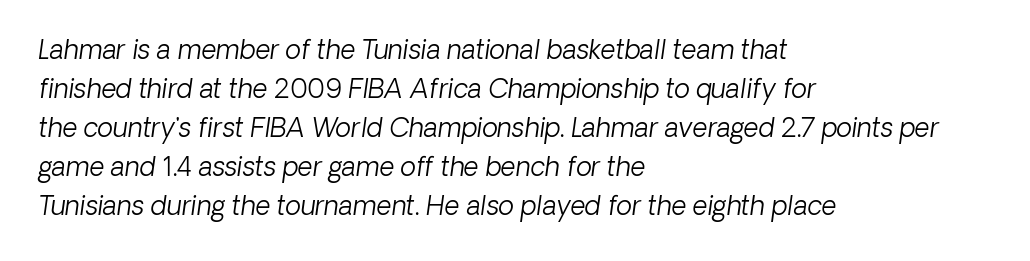
Just letters on the line, the space beneath them empty. The passage shown has conventional tracking throughout. Weight: regular or lighter. The space between consecutive lines is moderate.
